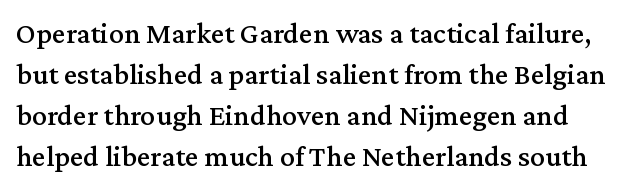
{"serif": "yes", "italic": "no", "width": "normal", "stroke_contrast": "medium", "x_height": "medium", "monospaced": "no", "underline": "no", "line_spacing": "normal", "line_spacing_ratio": 1.37, "letter_spacing": "normal", "letter_spacing_em": 0.0, "glyph_px": 30}
